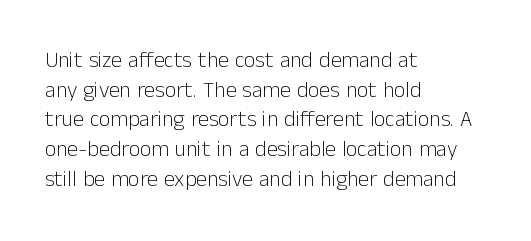
The image shows 22 px text type, upright; set left-aligned, normal line spacing (1.35x), normal letter spacing, not underlined.
